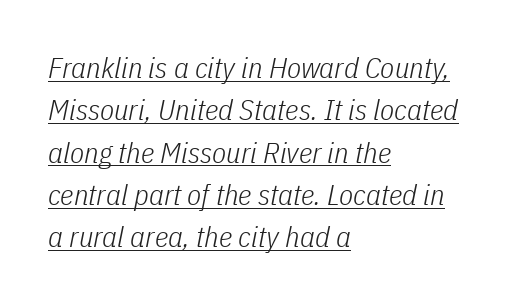
{"italic": "yes", "lean": "right", "slant_degrees": 11, "bold": "no", "weight": "light", "width": "condensed", "stroke_contrast": "low", "x_height": "medium", "monospaced": "no", "underline": "yes", "align": "left", "line_spacing": "normal", "line_spacing_ratio": 1.46, "letter_spacing": "normal", "letter_spacing_em": 0.0, "glyph_px": 29}
